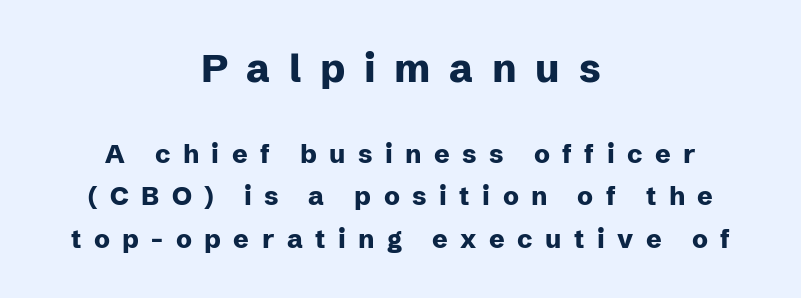
Q: Is the text bold? A: Yes.
Q: Is the text italic (slanted)? A: No, it is upright.
Q: Is the typeface a serif or a sans-serif typeface? A: Sans-serif.
Q: Is the text underlined? A: No.
Q: How is the paragraph aligned? A: Centered.
Q: Is the spacing between letters normal or unusually wide? A: Unusually wide.
Q: Is the spacing between lines tight, normal or loose? A: Normal.
Q: Which block of text is set in a larger size, the first (top) or the second (bottom)? A: The first (top) one.
Q: Width (condensed, normal, or wide)? A: Normal.
Q: Stroke contrast? A: Low.
Q: x-height? A: Medium.
Q: Monospaced? A: No.
